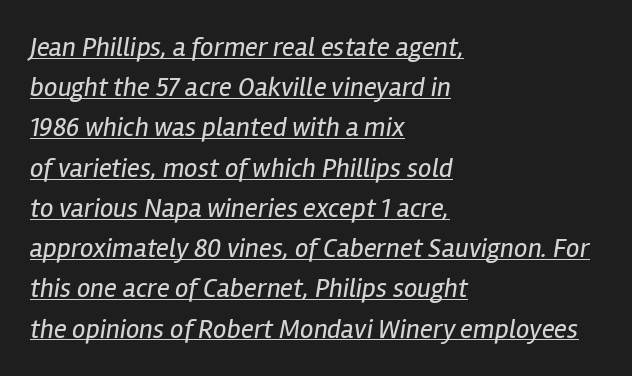
The image shows 27 px text type, italic (leaning right); set left-aligned, normal line spacing (1.49x), normal letter spacing, underlined.
